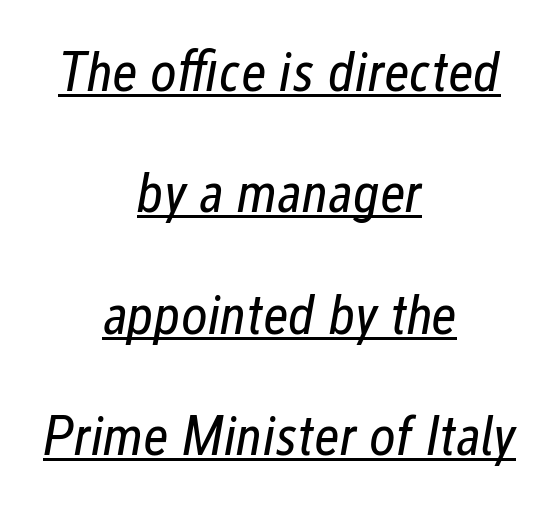
{"italic": "yes", "lean": "right", "slant_degrees": 12, "bold": "no", "weight": "regular", "width": "condensed", "stroke_contrast": "low", "x_height": "medium", "monospaced": "no", "underline": "yes", "align": "center", "line_spacing": "loose", "line_spacing_ratio": 2.13, "letter_spacing": "normal", "letter_spacing_em": 0.0, "glyph_px": 57}
